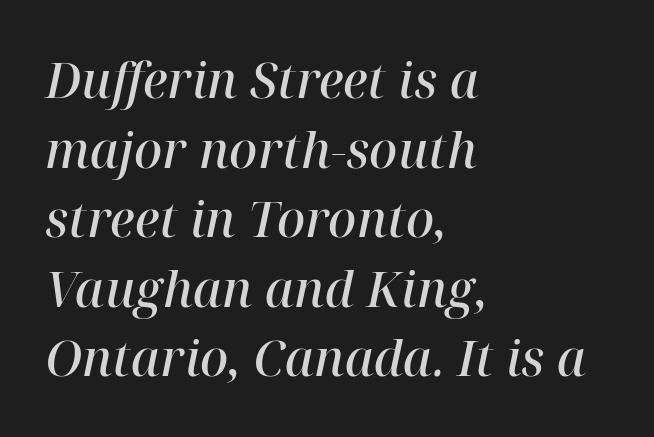
Q: Is the text bold? A: Semi-bold.
Q: Is the text italic (slanted)? A: Yes, it leans right by about 12 degrees.
Q: Is the typeface a serif or a sans-serif typeface? A: Serif.
Q: Is the text underlined? A: No.
Q: How is the paragraph aligned? A: Left-aligned.
Q: Is the spacing between letters normal or unusually wide? A: Normal.
Q: Is the spacing between lines tight, normal or loose? A: Normal.
Q: Width (condensed, normal, or wide)? A: Normal.
Q: Stroke contrast? A: High.
Q: x-height? A: Medium.
Q: Monospaced? A: No.
